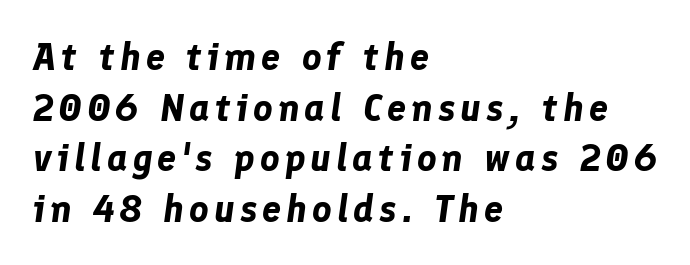
Q: Is the text bold? A: Yes.
Q: Is the text italic (slanted)? A: Yes, it leans right by about 8 degrees.
Q: Is the text underlined? A: No.
Q: How is the paragraph aligned? A: Left-aligned.
Q: Is the spacing between lines tight, normal or loose? A: Normal.
Q: Width (condensed, normal, or wide)? A: Normal.
Q: Stroke contrast? A: Low.
Q: x-height? A: Medium.
Q: Monospaced? A: No.
